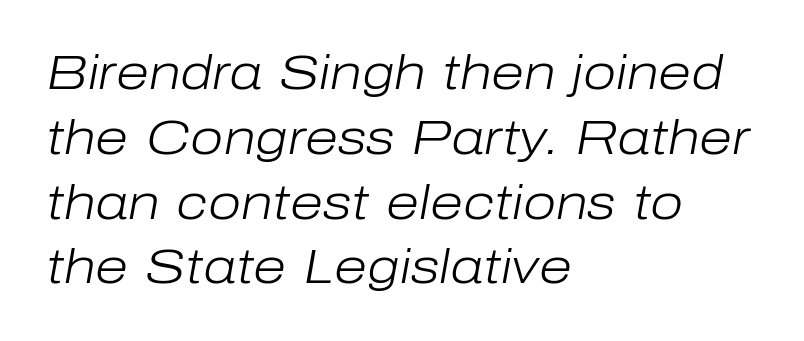
The image shows 48 px light type, italic (leaning right); set left-aligned, normal line spacing (1.35x), normal letter spacing, not underlined; low stroke contrast and a medium x-height.
